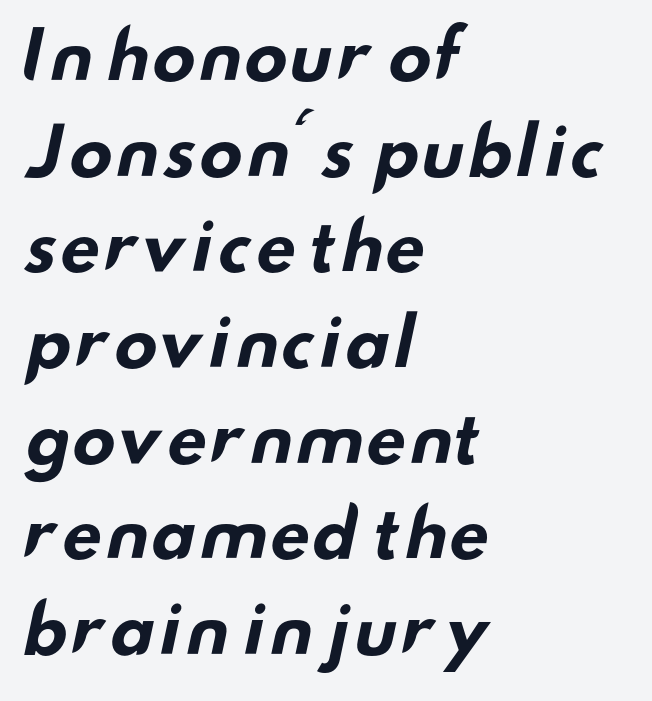
{"serif": "no", "bold": "yes", "weight": "bold", "width": "wide", "stroke_contrast": "low", "x_height": "small", "monospaced": "no", "underline": "no", "align": "left", "line_spacing": "normal", "line_spacing_ratio": 1.45, "letter_spacing": "normal", "letter_spacing_em": 0.0, "glyph_px": 66}
